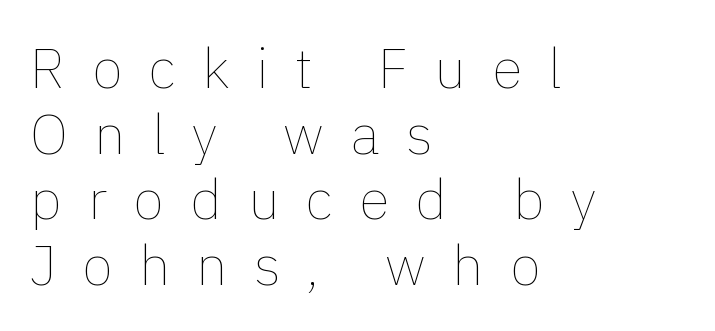
The image shows 56 px thin type, upright; set left-aligned, line spacing 1.17x, unusually wide letter spacing (+0.47 em), not underlined; a medium x-height.
